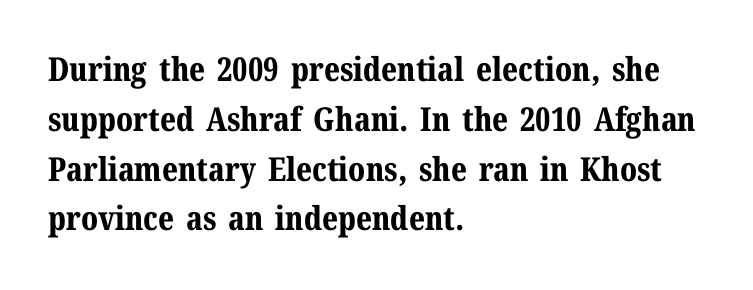
The passage shown is emphatically bold. The words here are not underlined. There is no visible air inserted between adjacent glyphs. The specimen reads as upright at a glance. This sample has the flowing, uneven cadence of proportional lettering.
